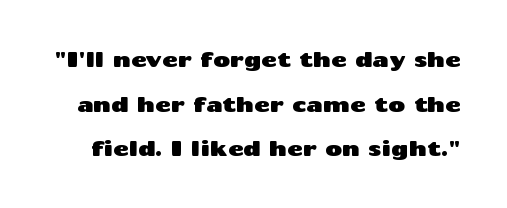
Q: Is the text italic (slanted)? A: No, it is upright.
Q: Is the text underlined? A: No.
Q: Is the spacing between letters normal or unusually wide? A: Normal.
Q: Is the spacing between lines tight, normal or loose? A: Loose.
